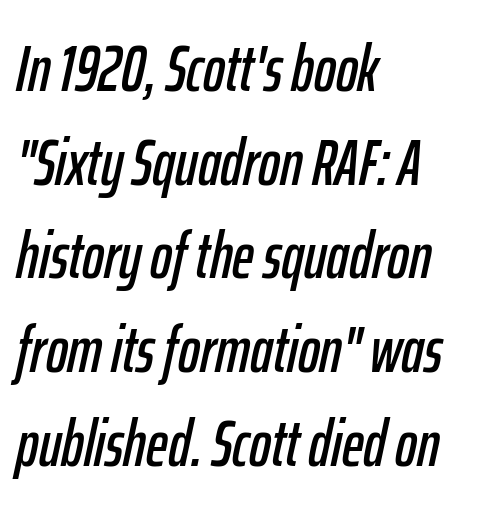
Q: Is the text italic (slanted)? A: Yes, it leans right by about 12 degrees.
Q: Is the text underlined? A: No.
Q: How is the paragraph aligned? A: Left-aligned.
Q: Is the spacing between letters normal or unusually wide? A: Normal.
Q: Is the spacing between lines tight, normal or loose? A: Normal.
Q: Width (condensed, normal, or wide)? A: Condensed.
Q: Stroke contrast? A: Low.
Q: x-height? A: Medium.
Q: Monospaced? A: No.
